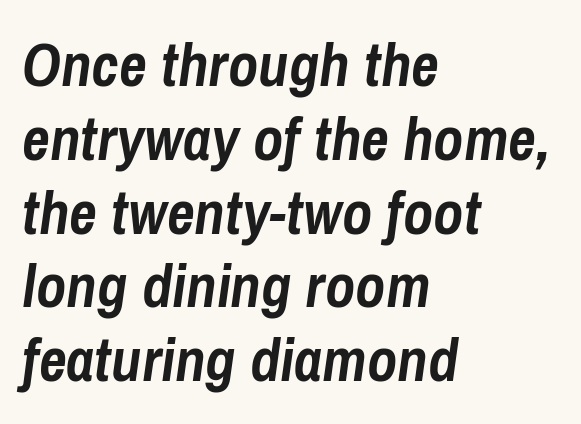
The image shows 61 px semibold, condensed type, italic (leaning right); set left-aligned, line spacing 1.21x, normal letter spacing, not underlined; low stroke contrast and a medium x-height.
